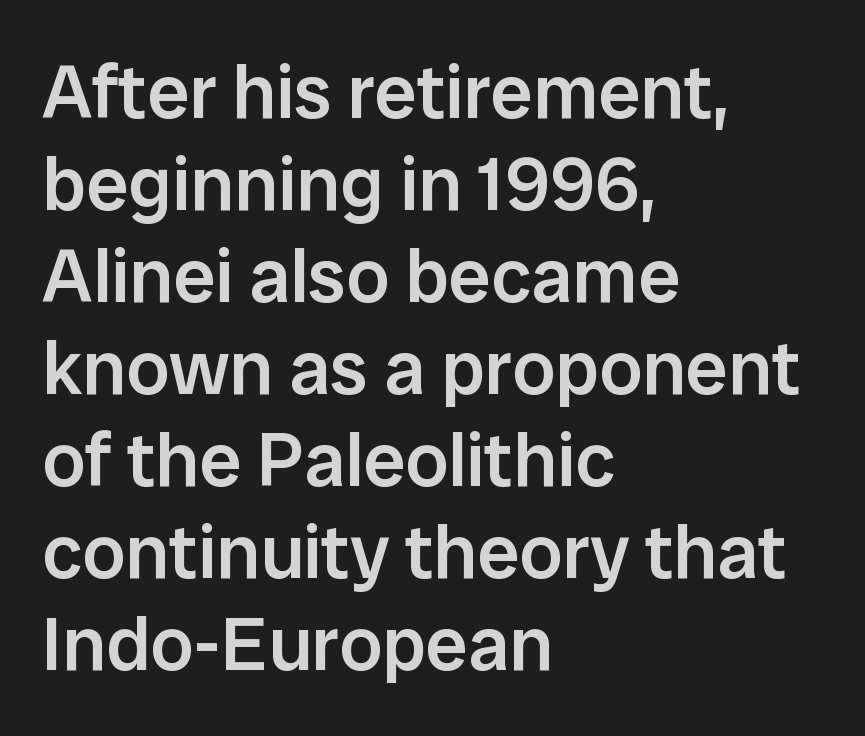
Q: Is the text bold? A: Semi-bold.
Q: Is the text italic (slanted)? A: No, it is upright.
Q: Is the typeface a serif or a sans-serif typeface? A: Sans-serif.
Q: Is the text underlined? A: No.
Q: How is the paragraph aligned? A: Left-aligned.
Q: Is the spacing between letters normal or unusually wide? A: Normal.
Q: Width (condensed, normal, or wide)? A: Normal.
Q: Stroke contrast? A: Low.
Q: x-height? A: Medium.
Q: Monospaced? A: No.
